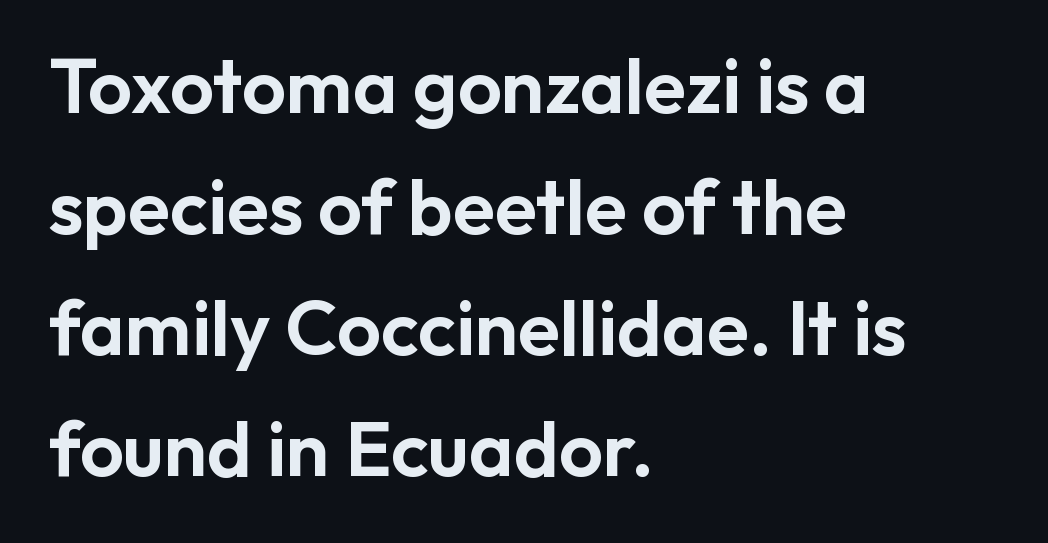
Think of a printed novel: that variable character pitch is what you see here. Glance below the letters and you will spot only blank space. Regarding serifs, this sample does without them. Notice how the passage keeps a crisp vertical edge on the left only. This block has exactly the height ordinary leading produces. When letters stand straight like this, we call the style roman or upright.
